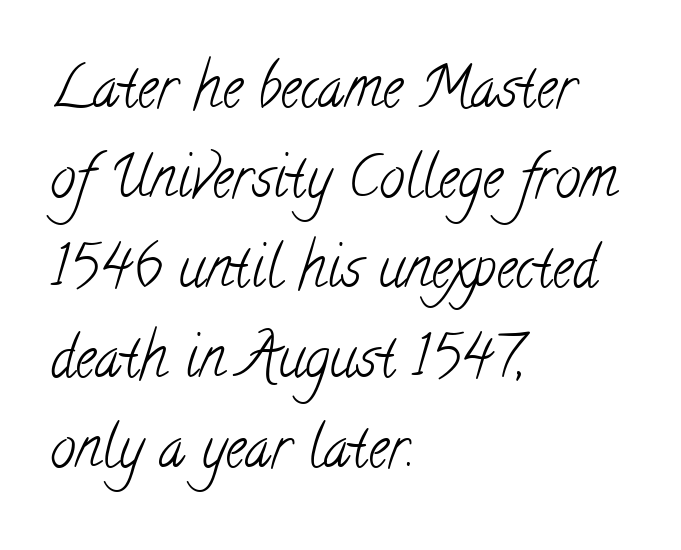
{"serif": "yes", "bold": "no", "weight": "light", "width": "condensed", "stroke_contrast": "low", "x_height": "small", "monospaced": "no", "underline": "no", "align": "left", "line_spacing": "normal", "line_spacing_ratio": 1.58, "letter_spacing": "normal", "letter_spacing_em": 0.0, "glyph_px": 57}
